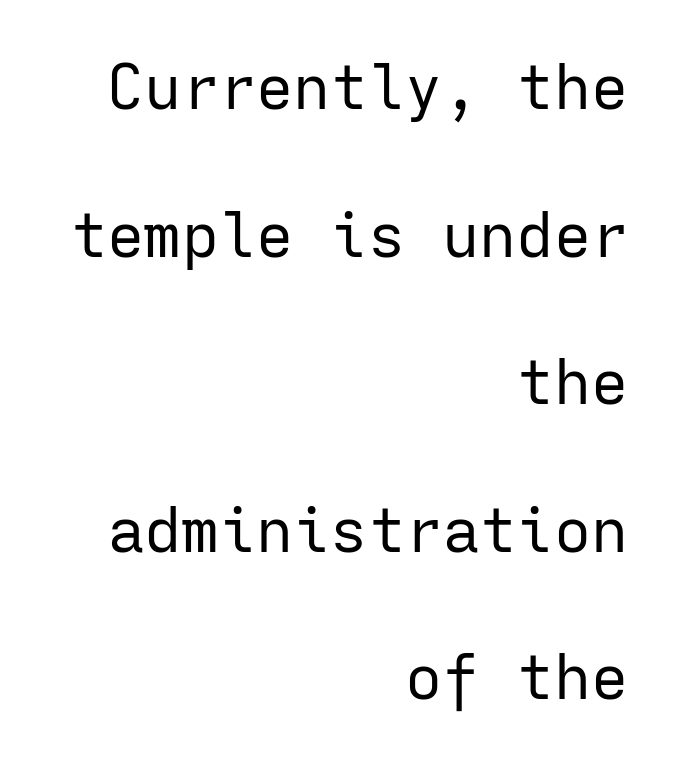
I'd call this a sans setting — the letters go barefoot. The letters sit at their default tracking, neither squeezed nor spread. The baseline area is clear. Monospaced: the letters line up in strict vertical columns.
